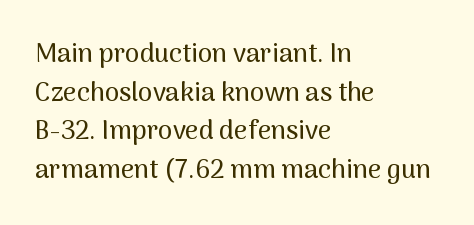
The image shows 26 px text type, upright; set left-aligned, normal line spacing (1.49x), normal letter spacing, not underlined.
